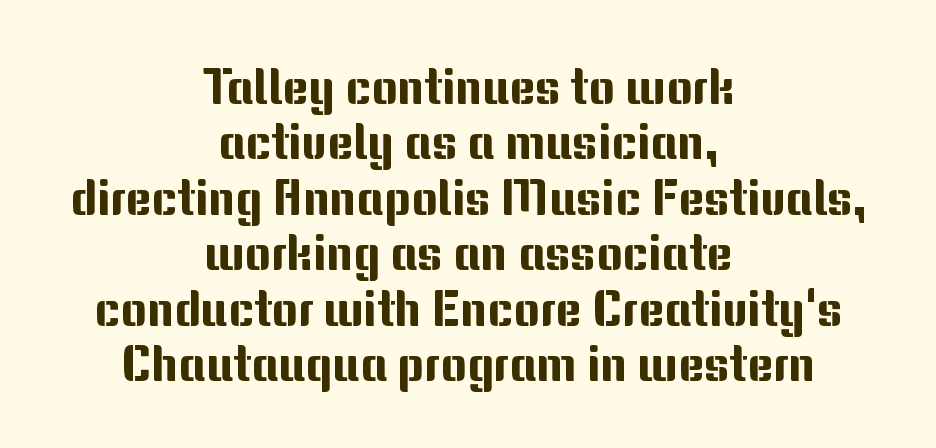
{"serif": "no", "italic": "no", "width": "normal", "stroke_contrast": "medium", "x_height": "medium", "monospaced": "no", "underline": "no", "align": "center", "line_spacing": "tight", "line_spacing_ratio": 1.11, "letter_spacing": "normal", "letter_spacing_em": 0.0, "glyph_px": 50}
